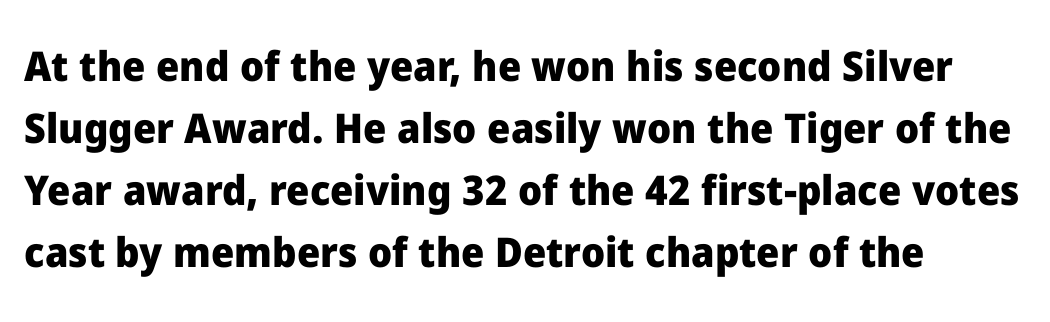
The image shows 41 px heavy sans-serif type, upright; set left-aligned, normal line spacing (1.51x), normal letter spacing, not underlined; low stroke contrast and a medium x-height.
